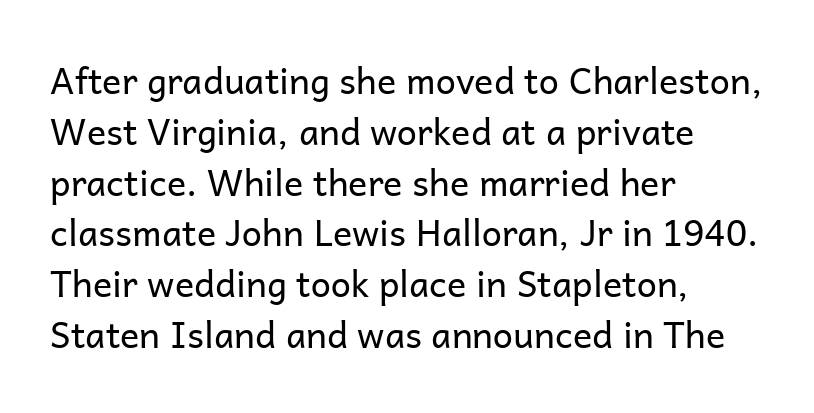
The image shows 36 px regular-weight sans-serif type, upright; set left-aligned, normal line spacing (1.41x), normal letter spacing, not underlined; low stroke contrast and a medium x-height.
